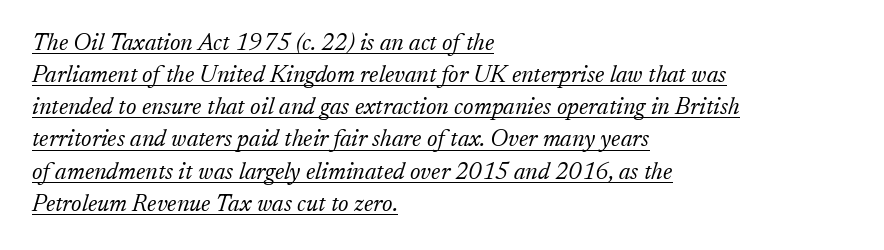
Q: Is the text bold? A: No.
Q: Is the text italic (slanted)? A: Yes, it leans right by about 17 degrees.
Q: Is the text underlined? A: Yes.
Q: How is the paragraph aligned? A: Left-aligned.
Q: Is the spacing between letters normal or unusually wide? A: Normal.
Q: Is the spacing between lines tight, normal or loose? A: Normal.
